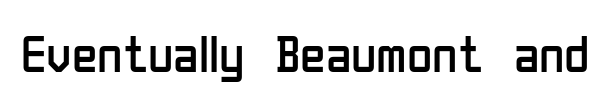
The image shows 52 px regular-weight, condensed sans-serif type, upright; set normal letter spacing, not underlined; low stroke contrast and a medium x-height.
